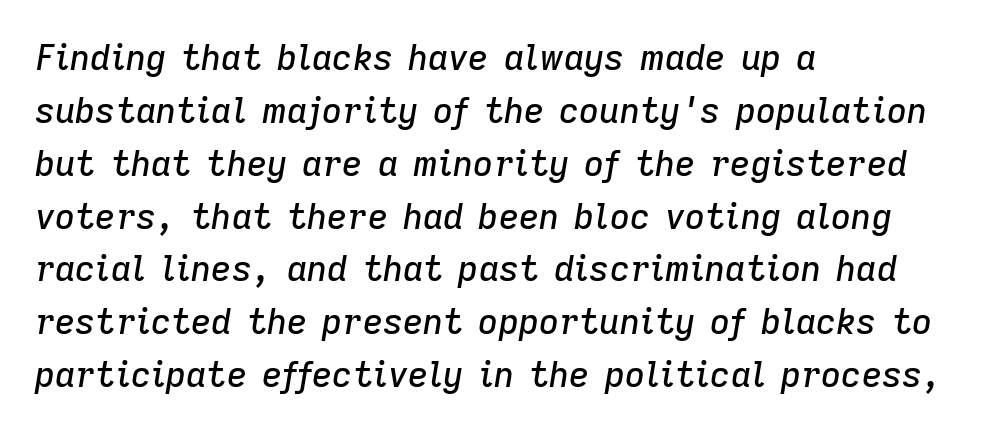
{"italic": "yes", "lean": "right", "slant_degrees": 9, "width": "normal", "stroke_contrast": "low", "x_height": "medium", "monospaced": "no", "underline": "no", "align": "left", "line_spacing": "normal", "line_spacing_ratio": 1.51, "letter_spacing": "normal", "letter_spacing_em": 0.0, "glyph_px": 35}
